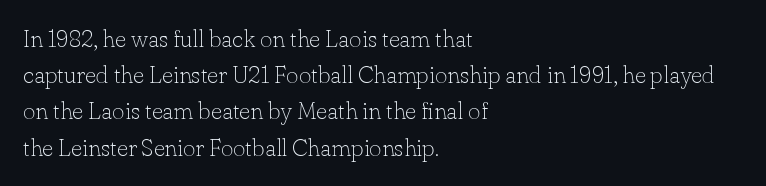
Default kerning and tracking; the words read as compact shapes. Tall strokes in this sample are plumb rather than angled. This rendering uses left alignment, leaving the right contour irregular. Students, observe: this is what conventionally led text looks like. Each stroke keeps to a modest, everyday thickness or less. Honestly, there is no underline to notice here at all.
